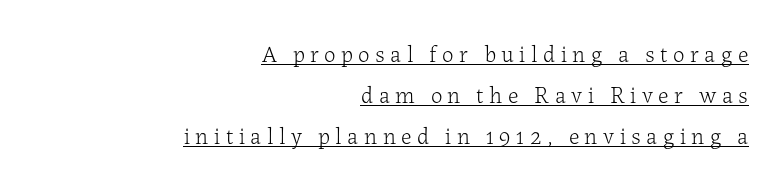
Q: Is the text bold? A: No.
Q: Is the text italic (slanted)? A: No, it is upright.
Q: Is the text underlined? A: Yes.
Q: How is the paragraph aligned? A: Right-aligned.
Q: Is the spacing between letters normal or unusually wide? A: Unusually wide.
